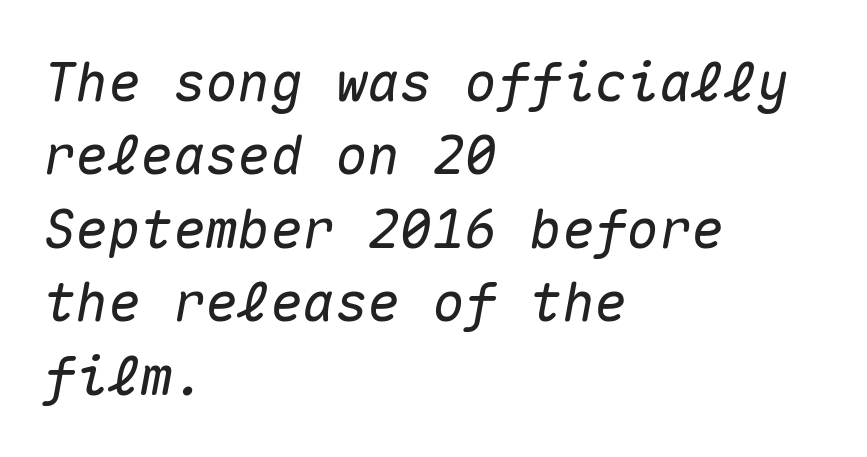
{"italic": "yes", "lean": "right", "slant_degrees": 10, "width": "normal", "stroke_contrast": "medium", "x_height": "medium", "monospaced": "yes", "underline": "no", "align": "left", "line_spacing": "normal", "line_spacing_ratio": 1.36, "letter_spacing": "normal", "letter_spacing_em": 0.0, "glyph_px": 54}
